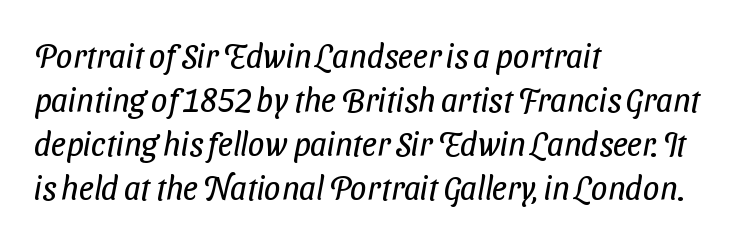
{"serif": "no", "bold": "no", "weight": "regular", "width": "condensed", "stroke_contrast": "low", "x_height": "medium", "monospaced": "no", "underline": "no", "align": "left", "line_spacing": "normal", "line_spacing_ratio": 1.33, "letter_spacing": "normal", "letter_spacing_em": 0.0, "glyph_px": 33}
